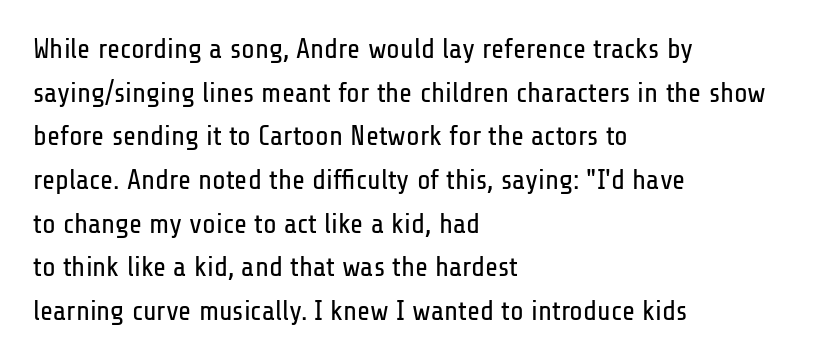
{"serif": "no", "italic": "no", "bold": "no", "weight": "regular", "width": "condensed", "stroke_contrast": "low", "x_height": "medium", "monospaced": "no", "underline": "no", "align": "left", "line_spacing": "normal", "line_spacing_ratio": 1.56, "letter_spacing": "normal", "letter_spacing_em": 0.0, "glyph_px": 28}
